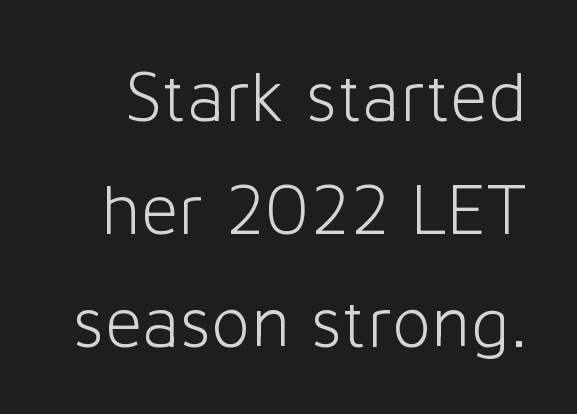
Q: Is the text bold? A: No.
Q: Is the text italic (slanted)? A: No, it is upright.
Q: Is the typeface a serif or a sans-serif typeface? A: Sans-serif.
Q: Is the text underlined? A: No.
Q: Is the spacing between letters normal or unusually wide? A: Normal.
Q: Is the spacing between lines tight, normal or loose? A: Normal.
Q: Width (condensed, normal, or wide)? A: Normal.
Q: Stroke contrast? A: Low.
Q: x-height? A: Medium.
Q: Monospaced? A: No.
